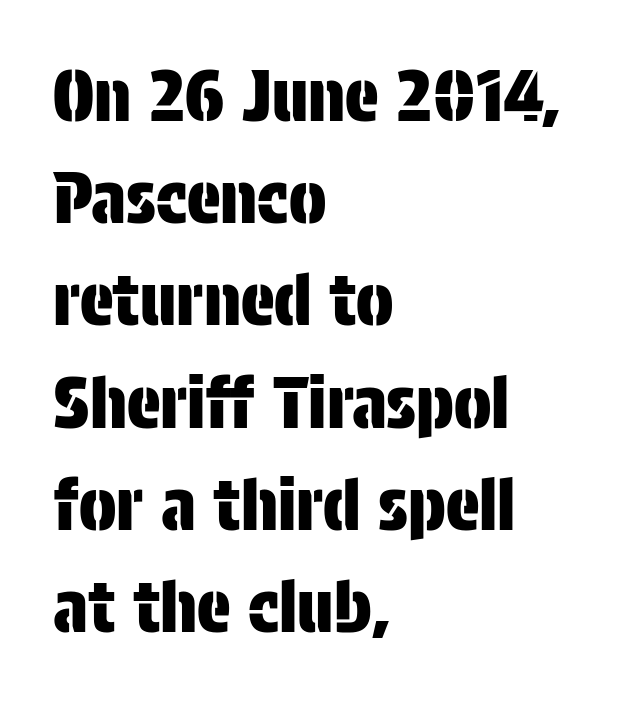
Rows of type keep a routine distance in the vertical direction. The setting favours the left margin, as ordinary paragraphs usually do. The typeface chosen for these lines omits serifs. The face used here is proportionally spaced, like ordinary book or web type. The gap between lines stays unmarked. Each word holds together tightly as a unit, with standard inter-letter gaps.
